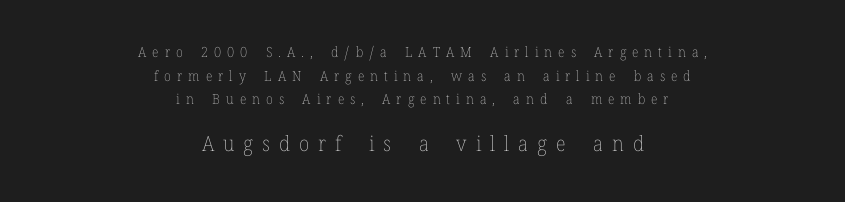
{"italic": "no", "bold": "no", "underline": "no", "align": "center", "line_spacing": "normal", "line_spacing_ratio": 1.68, "letter_spacing": "wide", "letter_spacing_em": 0.43, "larger_block": "second", "size_ratio": 1.5, "glyph_px": 21}
